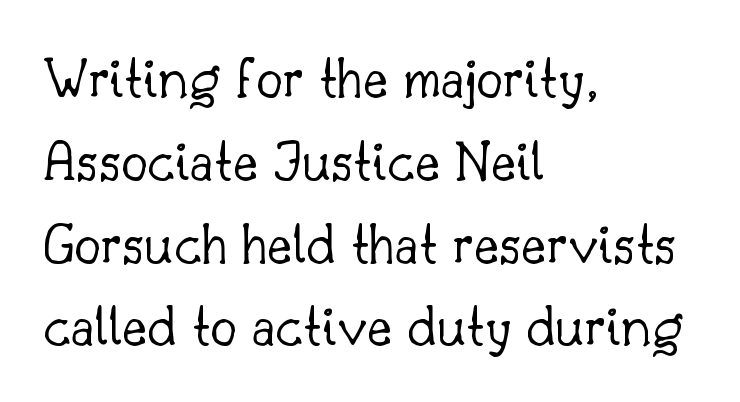
These lines keep a tight, regular rhythm from letter to letter. The lines sit at an ordinary, default distance from one another. In CSS terms this would be text-align: left. You can tell it's not italic because the verticals are truly vertical. The face looks like a standard text weight, possibly lighter.
